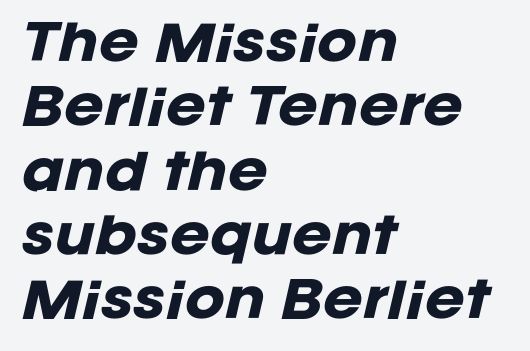
Q: Is the text bold? A: Yes.
Q: Is the text italic (slanted)? A: Yes, it leans right by about 12 degrees.
Q: Is the text underlined? A: No.
Q: How is the paragraph aligned? A: Left-aligned.
Q: Is the spacing between letters normal or unusually wide? A: Normal.
Q: Is the spacing between lines tight, normal or loose? A: Normal.
Q: Width (condensed, normal, or wide)? A: Normal.
Q: Stroke contrast? A: Low.
Q: x-height? A: Large.
Q: Monospaced? A: No.
